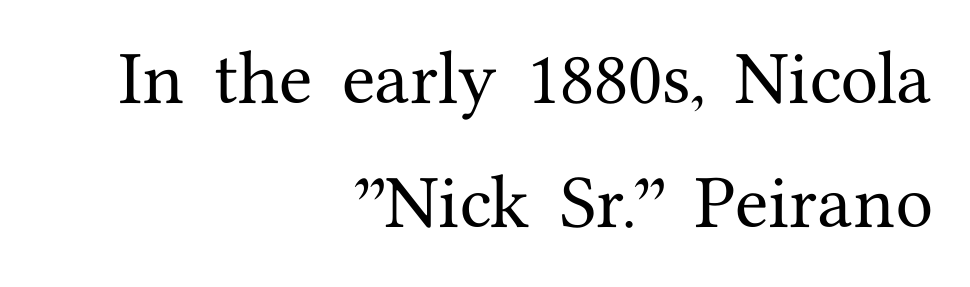
Examine the stroke ends and you'll spot serifs. Descenders are the only things crossing below the line. Spacing verdict: proportional, widths tailored to each character. The lettering holds an erect, upright posture throughout. Is there much room between lines? Yes — plenty of vertical air separates them.
